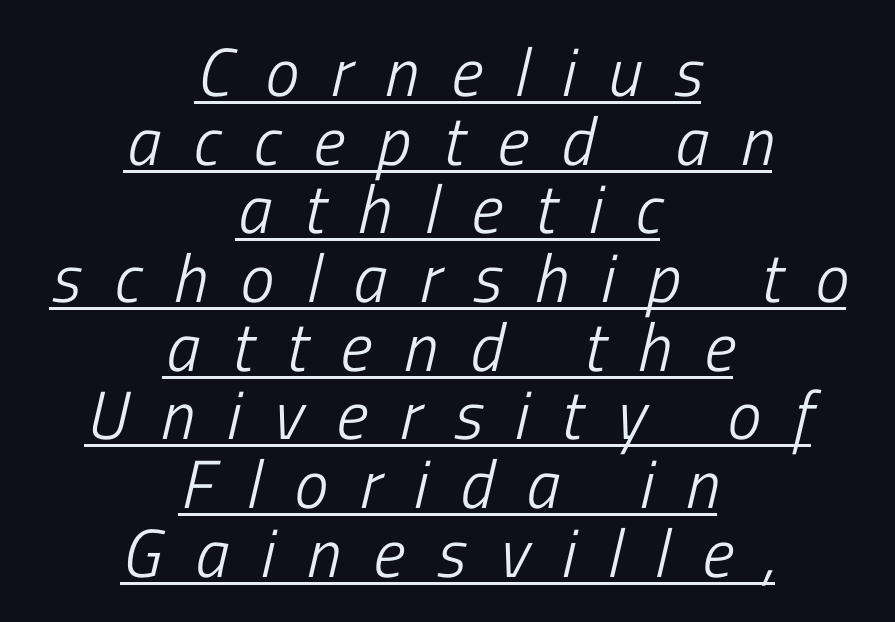
Q: Is the text bold? A: No.
Q: Is the text italic (slanted)? A: Yes, it leans right by about 13 degrees.
Q: Is the text underlined? A: Yes.
Q: How is the paragraph aligned? A: Centered.
Q: Is the spacing between letters normal or unusually wide? A: Unusually wide.
Q: Is the spacing between lines tight, normal or loose? A: Tight.
Q: Width (condensed, normal, or wide)? A: Condensed.
Q: Stroke contrast? A: Low.
Q: x-height? A: Medium.
Q: Monospaced? A: No.
